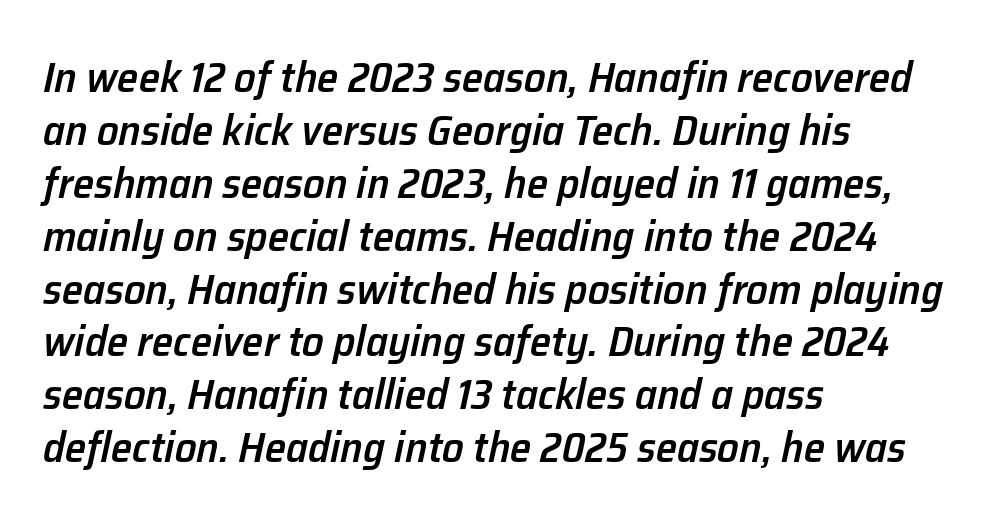
Q: Is the text bold? A: Semi-bold.
Q: Is the text italic (slanted)? A: Yes, it leans right by about 12 degrees.
Q: Is the text underlined? A: No.
Q: How is the paragraph aligned? A: Left-aligned.
Q: Is the spacing between letters normal or unusually wide? A: Normal.
Q: Width (condensed, normal, or wide)? A: Normal.
Q: Stroke contrast? A: Low.
Q: x-height? A: Medium.
Q: Monospaced? A: No.
